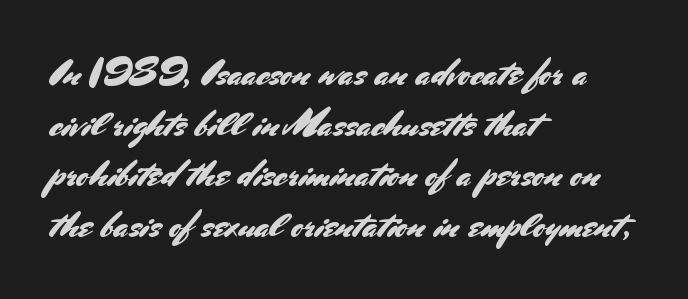
The lines sit at an ordinary, default distance from one another. Note the varied advance widths — an 'i' is clearly narrower than an 'm'. Descender tails drop into unmarked territory. Horizontal alignment here is leftward, the default for most running prose. There is no visible air inserted between adjacent glyphs.
